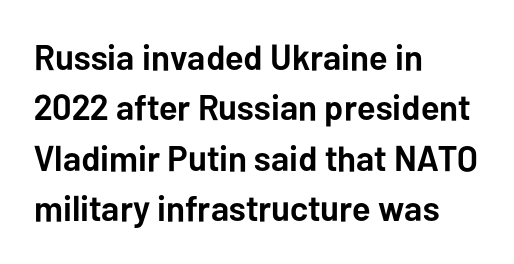
Q: Is the text bold? A: Yes.
Q: Is the text italic (slanted)? A: No, it is upright.
Q: Is the typeface a serif or a sans-serif typeface? A: Sans-serif.
Q: Is the text underlined? A: No.
Q: How is the paragraph aligned? A: Left-aligned.
Q: Is the spacing between letters normal or unusually wide? A: Normal.
Q: Is the spacing between lines tight, normal or loose? A: Normal.
Q: Width (condensed, normal, or wide)? A: Normal.
Q: Stroke contrast? A: Low.
Q: x-height? A: Medium.
Q: Monospaced? A: No.
